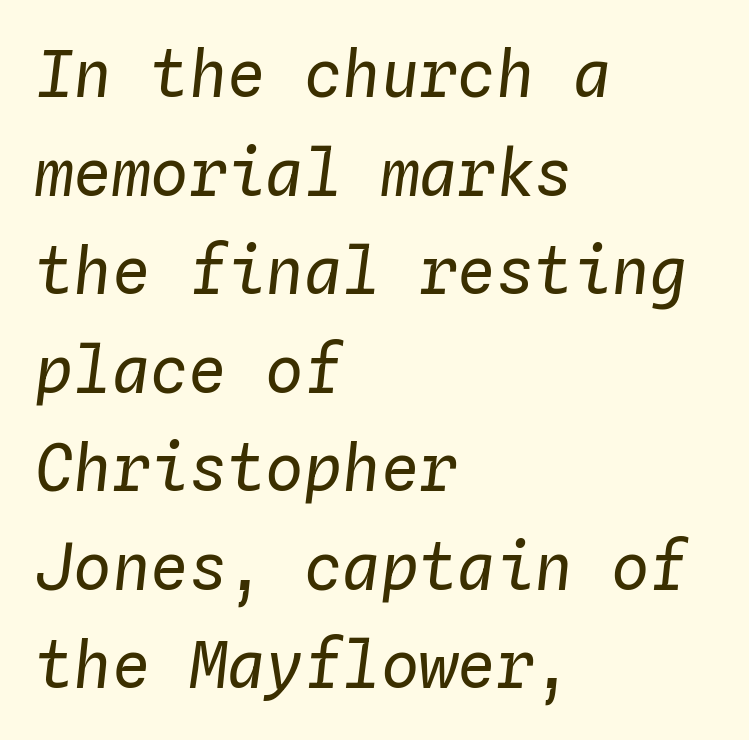
{"italic": "yes", "lean": "right", "slant_degrees": 4, "bold": "no", "weight": "regular", "width": "normal", "stroke_contrast": "low", "x_height": "medium", "monospaced": "yes", "underline": "no", "align": "left", "line_spacing": "normal", "line_spacing_ratio": 1.54, "letter_spacing": "normal", "letter_spacing_em": 0.0, "glyph_px": 64}
